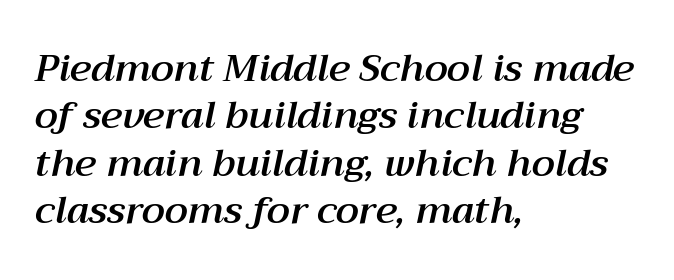
Q: Is the text italic (slanted)? A: Yes, it leans right by about 12 degrees.
Q: Is the text underlined? A: No.
Q: How is the paragraph aligned? A: Left-aligned.
Q: Is the spacing between letters normal or unusually wide? A: Normal.
Q: Is the spacing between lines tight, normal or loose? A: Normal.
Q: Width (condensed, normal, or wide)? A: Normal.
Q: Stroke contrast? A: Medium.
Q: x-height? A: Medium.
Q: Monospaced? A: No.
